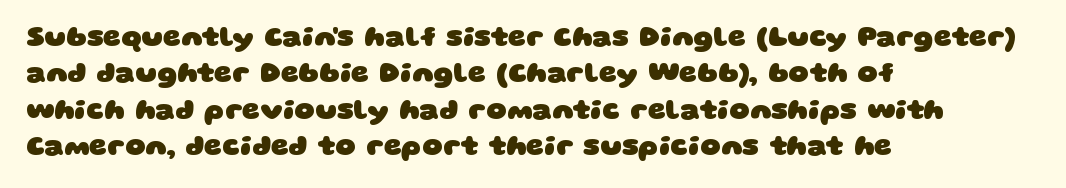
The image shows 28 px heavy, wide sans-serif type; set left-aligned, normal line spacing (1.3x), normal letter spacing, not underlined; low stroke contrast and a large x-height.
